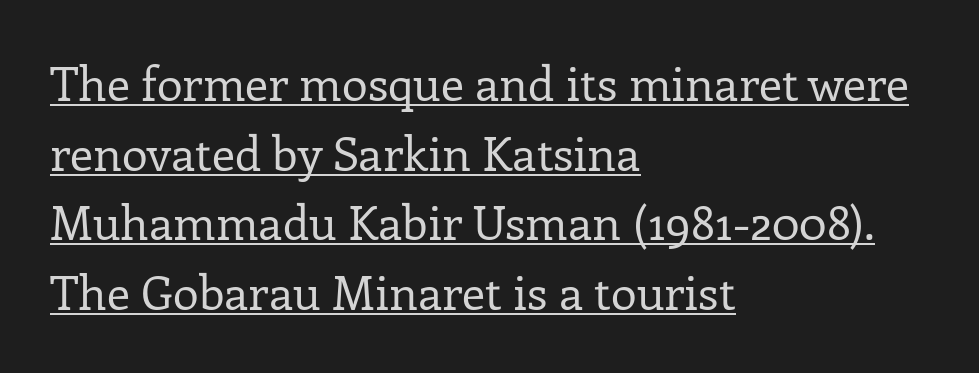
Q: Is the text bold? A: No.
Q: Is the text italic (slanted)? A: No, it is upright.
Q: Is the typeface a serif or a sans-serif typeface? A: Serif.
Q: Is the text underlined? A: Yes.
Q: How is the paragraph aligned? A: Left-aligned.
Q: Is the spacing between letters normal or unusually wide? A: Normal.
Q: Is the spacing between lines tight, normal or loose? A: Normal.
Q: Width (condensed, normal, or wide)? A: Normal.
Q: Stroke contrast? A: Low.
Q: x-height? A: Medium.
Q: Monospaced? A: No.
